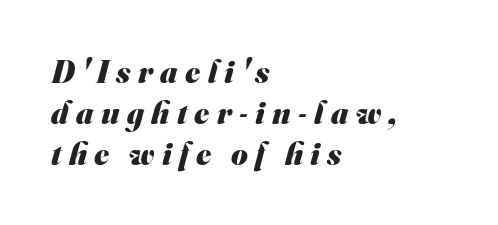
Q: Is the text bold? A: Yes.
Q: Is the typeface a serif or a sans-serif typeface? A: Sans-serif.
Q: Is the text underlined? A: No.
Q: How is the paragraph aligned? A: Left-aligned.
Q: Is the spacing between letters normal or unusually wide? A: Unusually wide.
Q: Is the spacing between lines tight, normal or loose? A: Normal.
Q: Width (condensed, normal, or wide)? A: Normal.
Q: Stroke contrast? A: Medium.
Q: x-height? A: Small.
Q: Monospaced? A: No.
